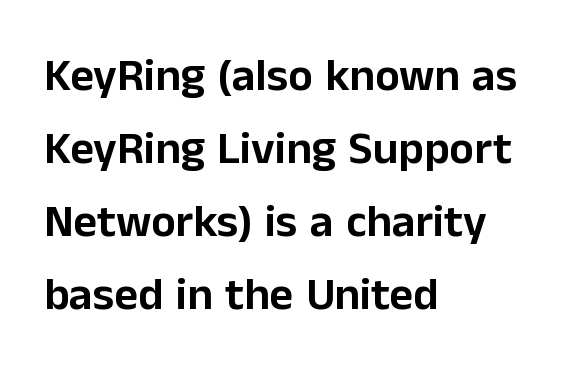
A typesetter would label this face a sans. Inter-character spacing is left at the font's built-in metrics. Unlike italic type, these characters show no tilt at all. A typesetter would call this proportional, since set widths differ per character.
